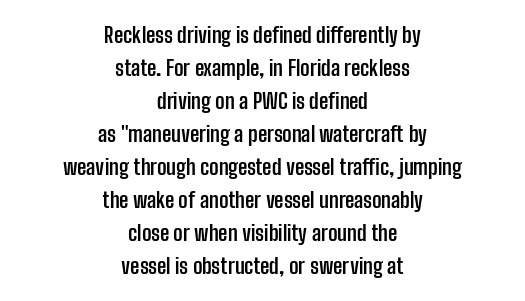
Q: Is the text bold? A: Yes.
Q: Is the text italic (slanted)? A: No, it is upright.
Q: Is the text underlined? A: No.
Q: How is the paragraph aligned? A: Centered.
Q: Is the spacing between letters normal or unusually wide? A: Normal.
Q: Is the spacing between lines tight, normal or loose? A: Normal.
